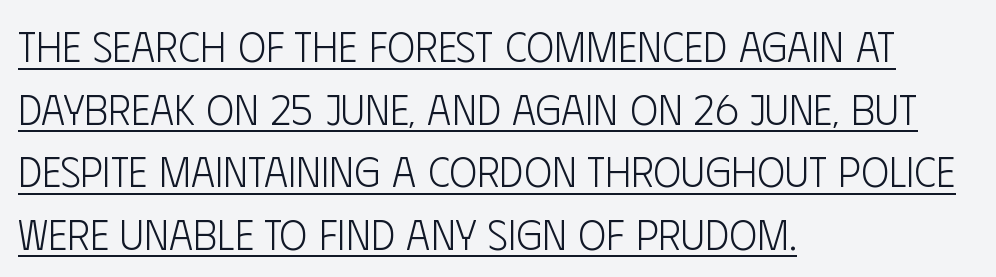
The image shows 42 px light, condensed sans-serif type, upright; set left-aligned, normal line spacing (1.49x), normal letter spacing, underlined; low stroke contrast and a large x-height.
